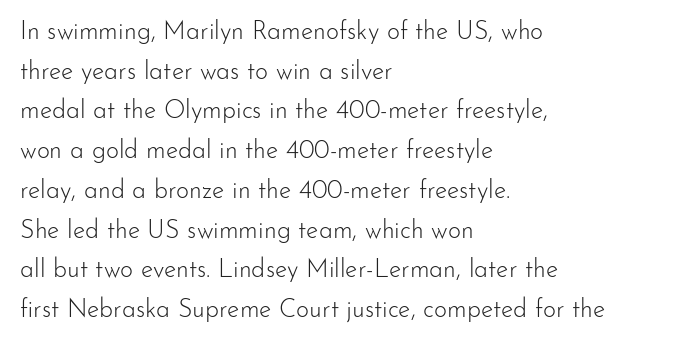
No italicization has been applied; the sample stays upright. Which margin do the lines hug? The left one — the right edge is uneven. Interline gaps are of average width in this sample. Descender tails drop into unmarked territory.
